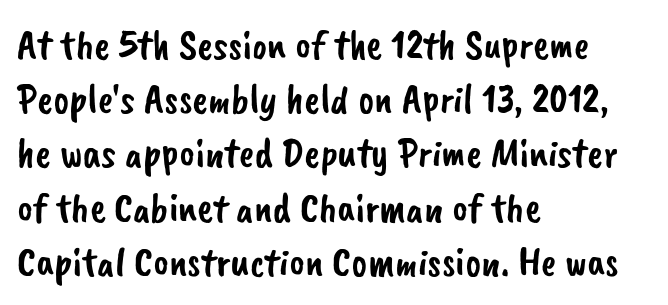
Proportional: the letters do not fall into vertical columns. Compared with a centered layout, this one pins lines to the left instead. Letters rest on an invisible, unmarked baseline. Each word holds together tightly as a unit, with standard inter-letter gaps. The letters carry no serifs — their stems end cleanly without finishing strokes.
